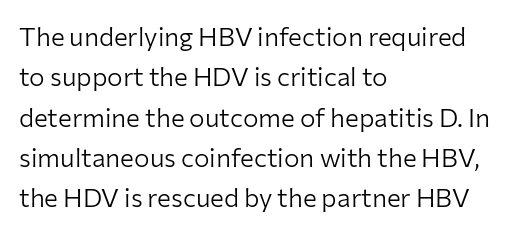
{"italic": "no", "bold": "no", "underline": "no", "align": "left", "line_spacing": "normal", "line_spacing_ratio": 1.55, "letter_spacing": "normal", "letter_spacing_em": 0.0, "glyph_px": 26}
